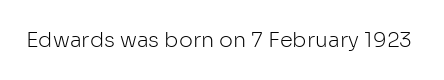
Q: Is the text bold? A: No.
Q: Is the text italic (slanted)? A: No, it is upright.
Q: Is the text underlined? A: No.
Q: Is the spacing between letters normal or unusually wide? A: Normal.
